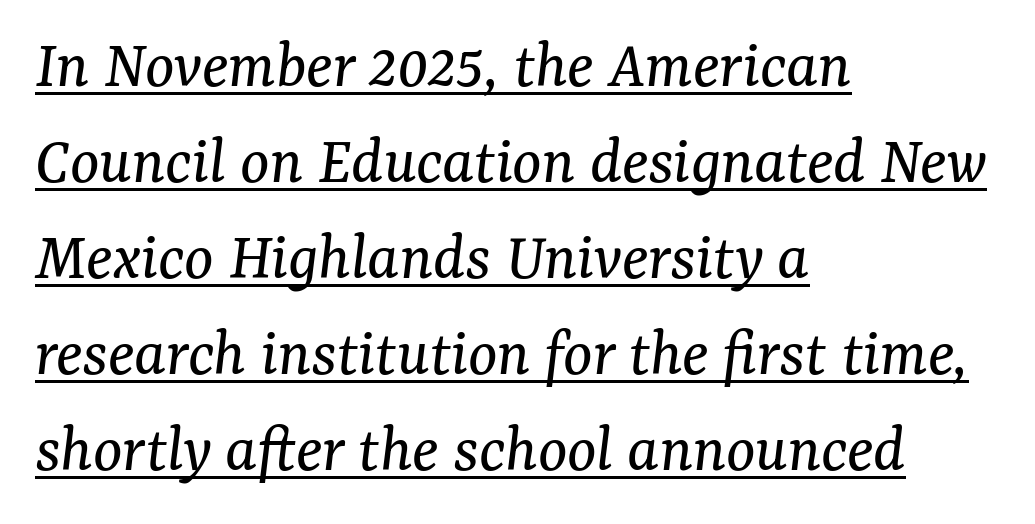
Q: Is the text bold? A: No.
Q: Is the text italic (slanted)? A: Yes, it leans right by about 7 degrees.
Q: Is the typeface a serif or a sans-serif typeface? A: Serif.
Q: Is the text underlined? A: Yes.
Q: How is the paragraph aligned? A: Left-aligned.
Q: Is the spacing between letters normal or unusually wide? A: Normal.
Q: Is the spacing between lines tight, normal or loose? A: Normal.
Q: Width (condensed, normal, or wide)? A: Normal.
Q: Stroke contrast? A: Medium.
Q: x-height? A: Medium.
Q: Monospaced? A: No.
